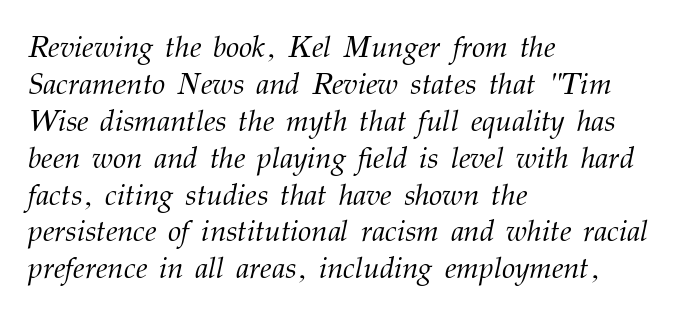
Q: Is the text bold? A: No.
Q: Is the text italic (slanted)? A: Yes, it leans right by about 12 degrees.
Q: Is the typeface a serif or a sans-serif typeface? A: Serif.
Q: Is the text underlined? A: No.
Q: How is the paragraph aligned? A: Left-aligned.
Q: Is the spacing between letters normal or unusually wide? A: Normal.
Q: Width (condensed, normal, or wide)? A: Normal.
Q: Stroke contrast? A: Medium.
Q: x-height? A: Medium.
Q: Monospaced? A: No.
